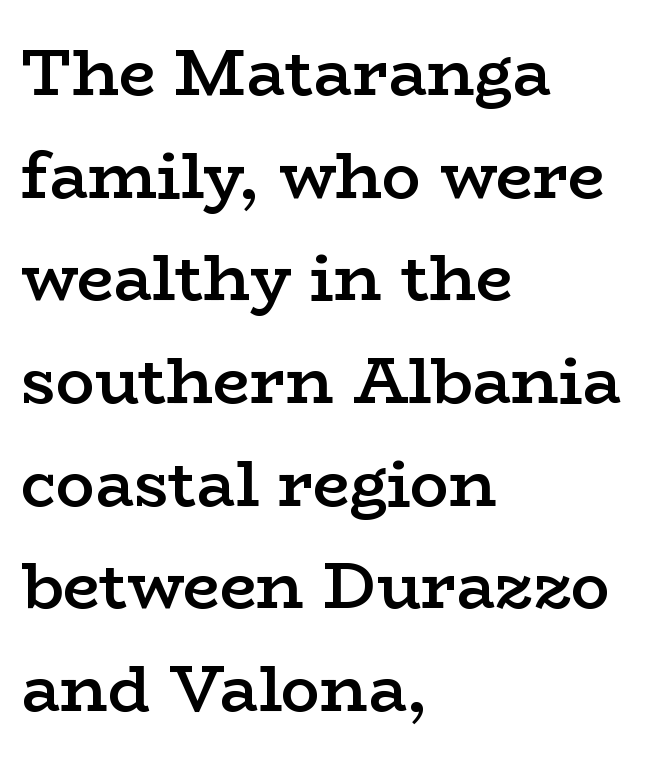
The image shows 65 px semibold, wide serif type, upright; set left-aligned, normal line spacing (1.58x), normal letter spacing, not underlined; low stroke contrast and a medium x-height.
